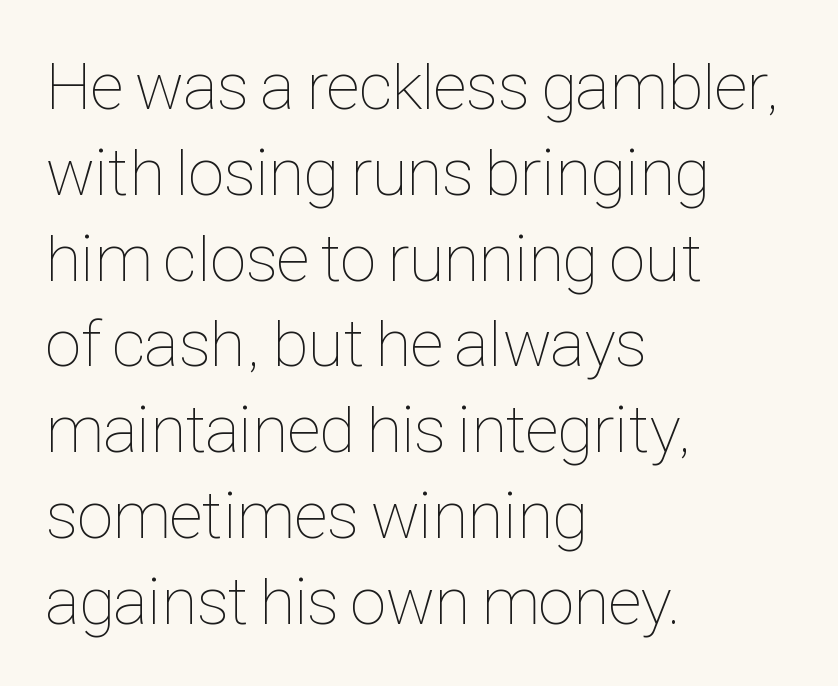
Q: Is the text bold? A: No.
Q: Is the text italic (slanted)? A: No, it is upright.
Q: Is the text underlined? A: No.
Q: How is the paragraph aligned? A: Left-aligned.
Q: Is the spacing between letters normal or unusually wide? A: Normal.
Q: Is the spacing between lines tight, normal or loose? A: Normal.
Q: Width (condensed, normal, or wide)? A: Condensed.
Q: Stroke contrast? A: Low.
Q: x-height? A: Medium.
Q: Monospaced? A: No.
